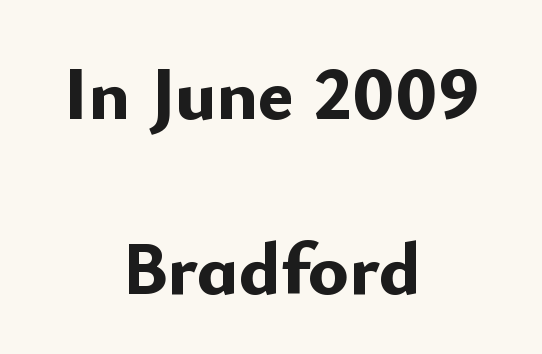
The text was rendered using a sans face with plain stroke endings. Here the glyphs are tracked normally, forming tight word shapes. Tall strokes in this sample are plumb rather than angled. The whitespace from short lines is split evenly between both sides. You could not count columns in this text — the font is proportionally spaced. Set as a true bold cut, around the 700 mark.
